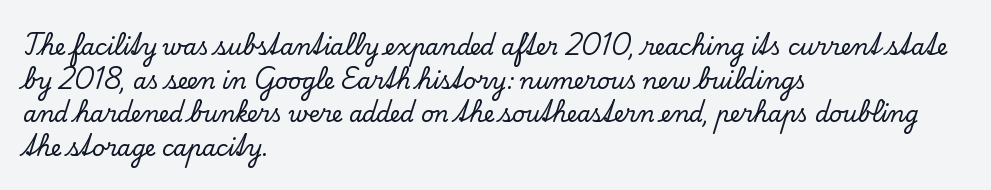
One glance says typical: line gaps are just what's usual. The gap between lines stays unmarked. These lines keep a tight, regular rhythm from letter to letter. Casual observation: everything's shoved over to the left.
